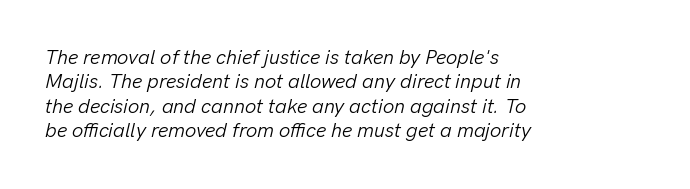
Anything drawn beneath the words? Only blank space. Letter spacing: default. This is not heavy type; no bold has been used. Line starts are locked; line ends wander. The rendering applies a slant to the glyphs.
